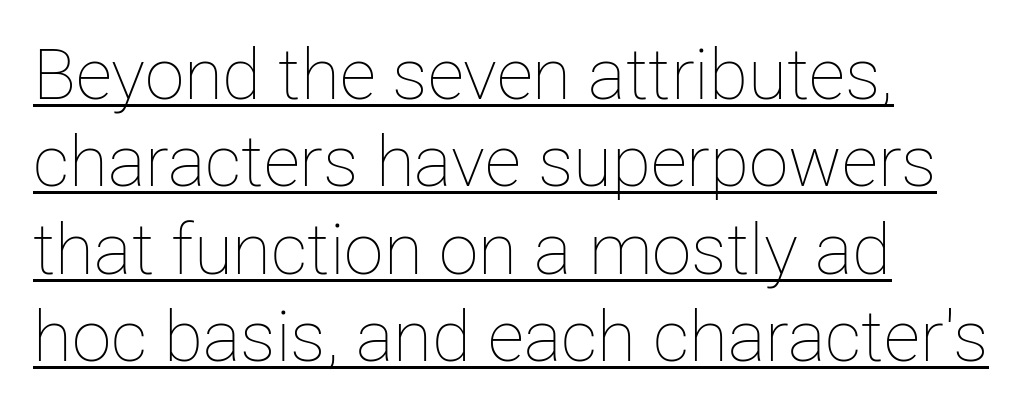
Weight class: somewhere from thin through regular. The face used here appears with an underline applied. Where is the straight margin? On the left. Tall strokes in this sample are plumb rather than angled. Varying glyph widths throughout — classic text-font behaviour. Look at the tracking — it's just the regular setting, nothing added.
